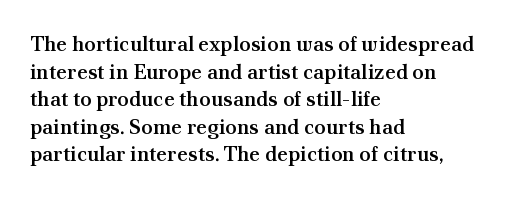
This sample uses plain, unmodified letter spacing. The foot of each line stays bare and open. The leading is moderate, giving the passage an even texture. A somewhat darkened texture: the type is semibold rather than bold.
